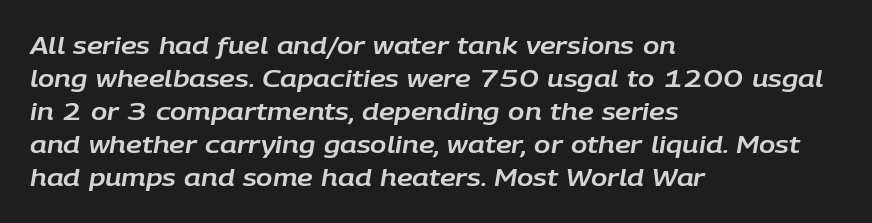
{"italic": "yes", "lean": "right", "slant_degrees": 9, "underline": "no", "align": "left", "line_spacing": "normal", "line_spacing_ratio": 1.38, "letter_spacing": "normal", "letter_spacing_em": 0.0, "glyph_px": 24}
